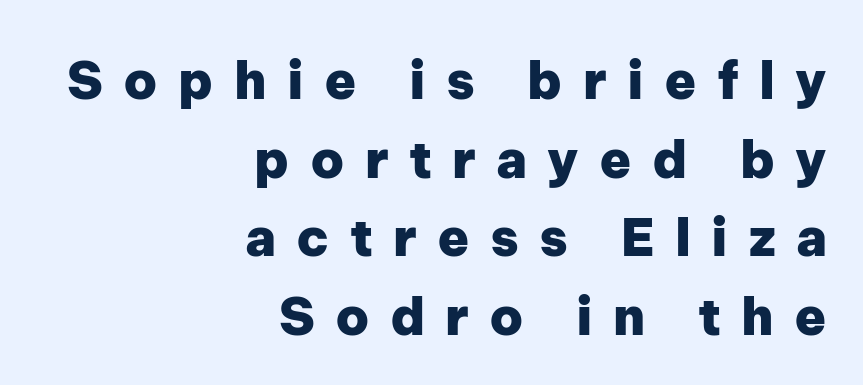
The image shows 52 px heavy sans-serif type, upright; set right-aligned, normal line spacing (1.51x), unusually wide letter spacing (+0.39 em), not underlined; low stroke contrast and a medium x-height.
